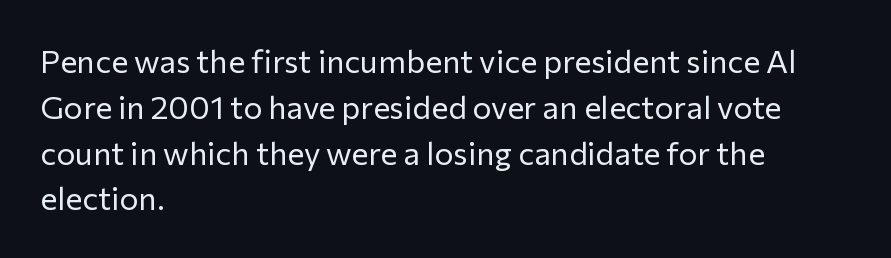
The image shows 32 px regular-weight sans-serif type, upright; set left-aligned, normal line spacing (1.43x), normal letter spacing, not underlined; low stroke contrast and a medium x-height.
